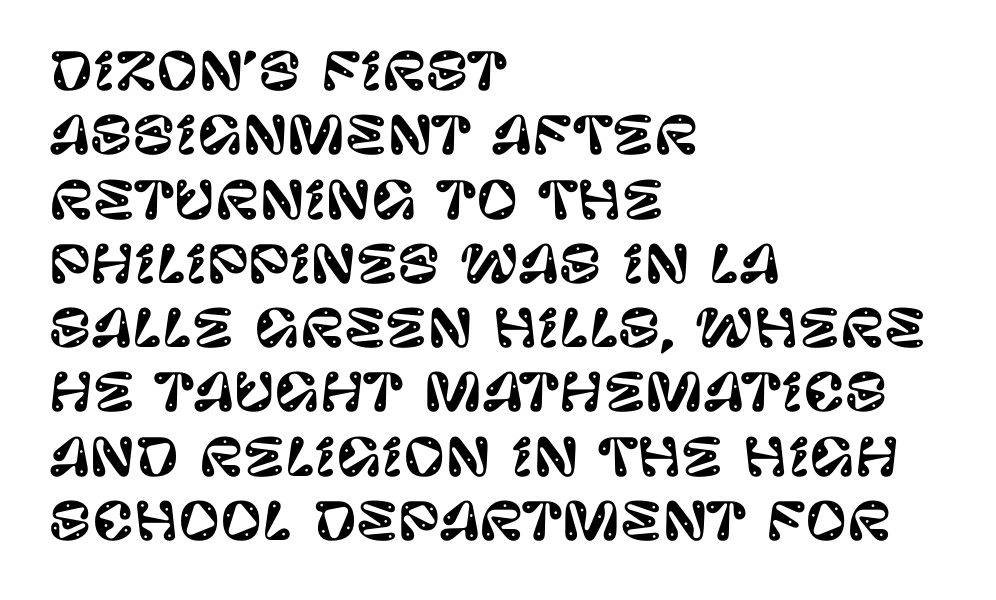
{"serif": "no", "width": "normal", "stroke_contrast": "low", "x_height": "large", "monospaced": "no", "underline": "no", "align": "left", "line_spacing": "normal", "line_spacing_ratio": 1.26, "letter_spacing": "normal", "letter_spacing_em": 0.0, "glyph_px": 51}
